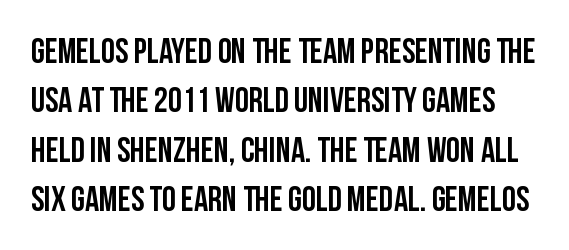
Whoever set this chose a conventional vertical rhythm. The passage shown is typed in a proportional face where columns would drift. A typesetter would mark this as roman, not italic. Has an underline been added? It has not. The font family rendered here belongs to the sans-serif group.
